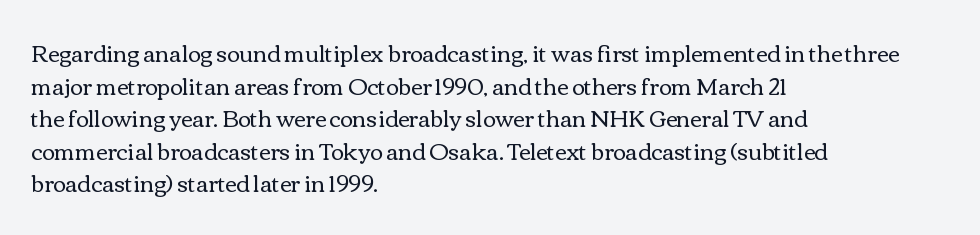
Rows of type keep a routine distance in the vertical direction. The space beneath each line is pristine and unruled. Which margin do the lines hug? The left one — the right edge is uneven. The letterforms sit shoulder to shoulder at normal distance.
